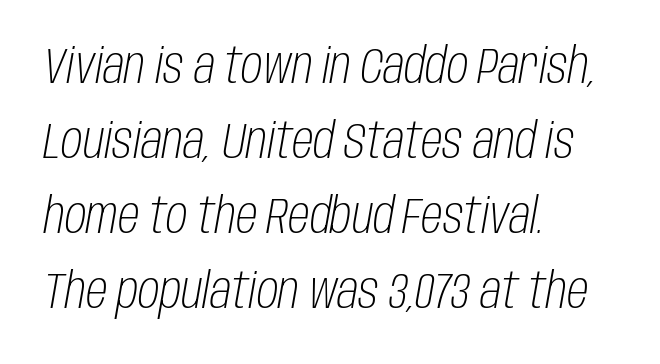
Q: Is the text bold? A: No.
Q: Is the text italic (slanted)? A: Yes, it leans right by about 10 degrees.
Q: Is the text underlined? A: No.
Q: How is the paragraph aligned? A: Left-aligned.
Q: Is the spacing between letters normal or unusually wide? A: Normal.
Q: Is the spacing between lines tight, normal or loose? A: Normal.
Q: Width (condensed, normal, or wide)? A: Condensed.
Q: Stroke contrast? A: Low.
Q: x-height? A: Large.
Q: Monospaced? A: No.
